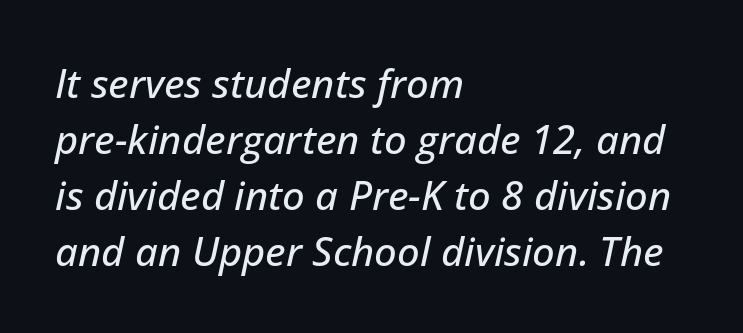
{"italic": "yes", "lean": "right", "slant_degrees": 12, "width": "normal", "stroke_contrast": "low", "x_height": "medium", "monospaced": "no", "underline": "no", "align": "left", "line_spacing": "normal", "line_spacing_ratio": 1.4, "letter_spacing": "normal", "letter_spacing_em": 0.0, "glyph_px": 40}
